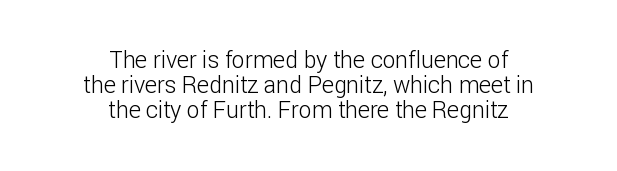
The image shows 23 px text type, upright; set centered, tight line spacing (1.09x), normal letter spacing, not underlined.
